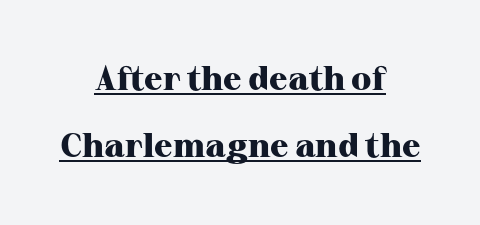
This sample uses plain, unmodified letter spacing. Ascenders rise straight up at ninety degrees. Each letter's strokes conclude with small projecting serifs. Honestly, the rows look like they've been pulled way apart. The words here are underlined. This is heavy type, rendered in bold.
